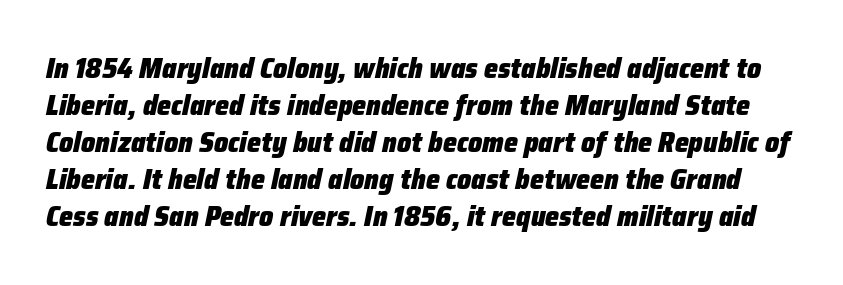
These lines are rendered in a variable-pitch font. Italic: yes, the glyphs are oblique. Caption: bold face, heavy strokes. These lines sit exactly where default settings would place them. The space beneath each line is pristine and unruled.
